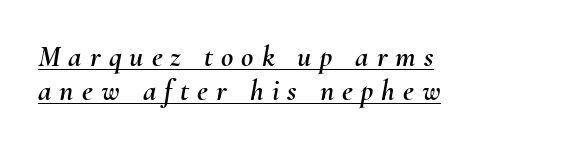
Q: Is the text italic (slanted)? A: Yes, it leans right by about 10 degrees.
Q: Is the text underlined? A: Yes.
Q: How is the paragraph aligned? A: Left-aligned.
Q: Is the spacing between letters normal or unusually wide? A: Unusually wide.
Q: Is the spacing between lines tight, normal or loose? A: Tight.
Q: Width (condensed, normal, or wide)? A: Normal.
Q: Stroke contrast? A: Medium.
Q: x-height? A: Small.
Q: Monospaced? A: No.
